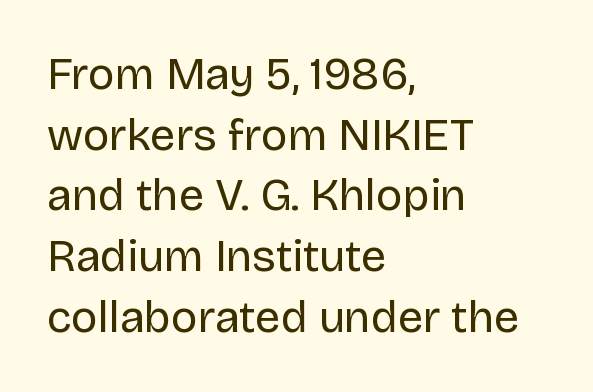
{"serif": "no", "italic": "no", "bold": "no", "weight": "regular", "width": "normal", "stroke_contrast": "low", "x_height": "large", "monospaced": "no", "underline": "no", "align": "left", "line_spacing": "normal", "line_spacing_ratio": 1.35, "letter_spacing": "normal", "letter_spacing_em": 0.0, "glyph_px": 45}
